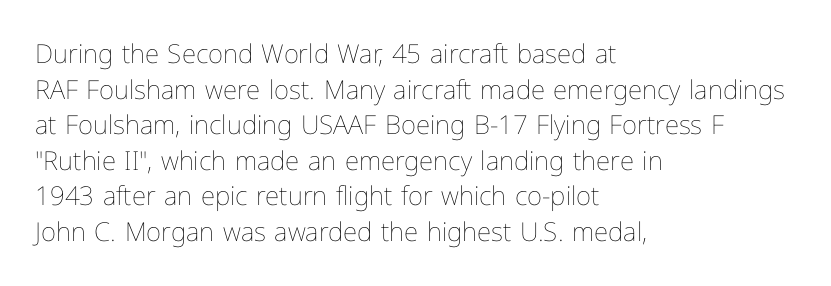
The line texture is even and compact thanks to regular tracking. Honestly, the row spacing looks completely unremarkable. Every row of glyphs begins at an identical x-position on the left. The letters stand straight up with perfectly vertical stems. Stroke thickness stays within the range of a standard reading face or lighter. Unmarked baselines from the first word to the last.
